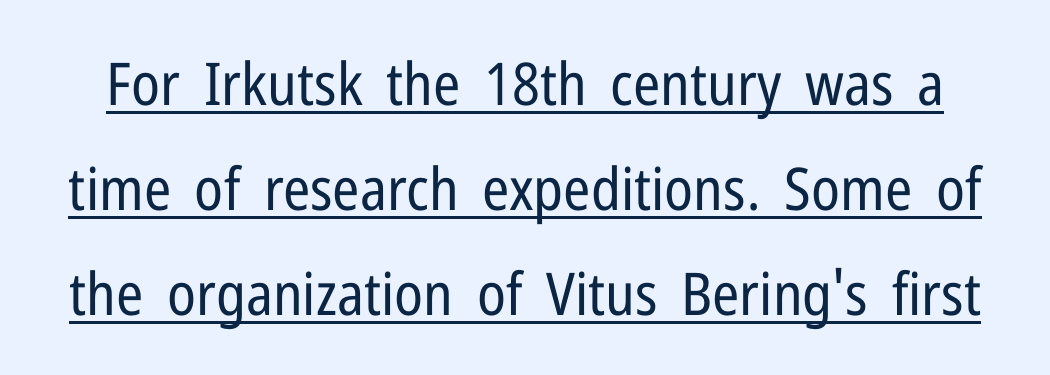
Q: Is the text bold? A: No.
Q: Is the text italic (slanted)? A: No, it is upright.
Q: Is the typeface a serif or a sans-serif typeface? A: Sans-serif.
Q: Is the text underlined? A: Yes.
Q: Is the spacing between letters normal or unusually wide? A: Normal.
Q: Width (condensed, normal, or wide)? A: Condensed.
Q: Stroke contrast? A: Low.
Q: x-height? A: Medium.
Q: Monospaced? A: No.
